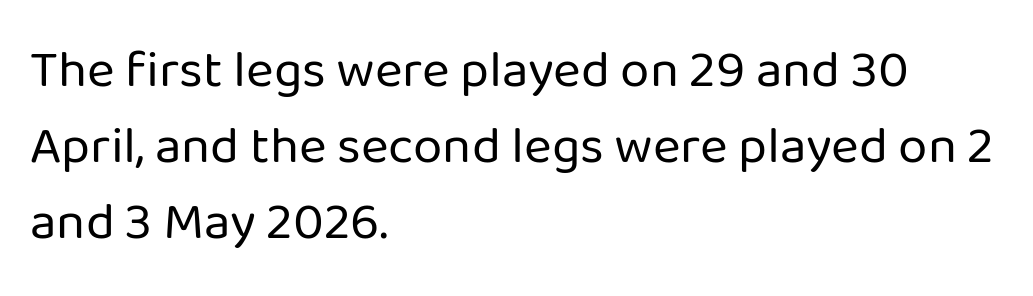
Q: Is the text bold? A: No.
Q: Is the text italic (slanted)? A: No, it is upright.
Q: Is the typeface a serif or a sans-serif typeface? A: Sans-serif.
Q: Is the text underlined? A: No.
Q: How is the paragraph aligned? A: Left-aligned.
Q: Is the spacing between letters normal or unusually wide? A: Normal.
Q: Is the spacing between lines tight, normal or loose? A: Normal.
Q: Width (condensed, normal, or wide)? A: Normal.
Q: Stroke contrast? A: Low.
Q: x-height? A: Medium.
Q: Monospaced? A: No.
